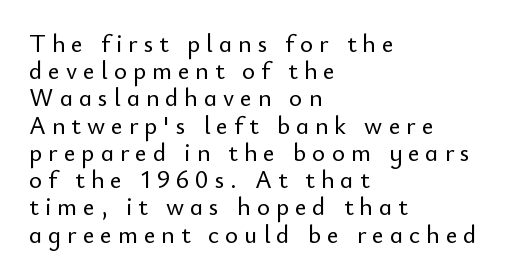
Each new line begins almost immediately beneath the previous one. Look at the tracking — it's clearly loosened, letters drifting apart. If you drew a line through each stem, it would be perfectly vertical. Underlining? Definitely not there. A classic flush-left, rag-right setting is used for this passage.
